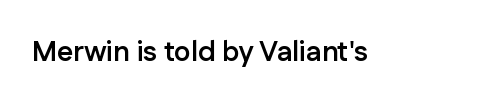
You can tell from the bare stems that sans-serif type was used. The face used here is proportionally spaced, like ordinary book or web type. You can tell it's not italic because the verticals are truly vertical. Between one letter and the next there's only the usual sliver of space. Plenty of ink on the page — the face is bold. A bare baseline throughout the passage.
